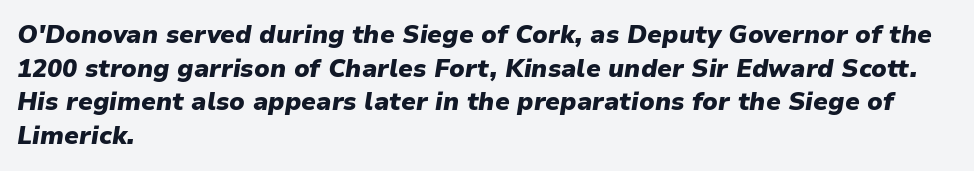
The image shows 25 px bold type, italic (leaning right); set left-aligned, normal line spacing (1.35x), normal letter spacing, not underlined.
